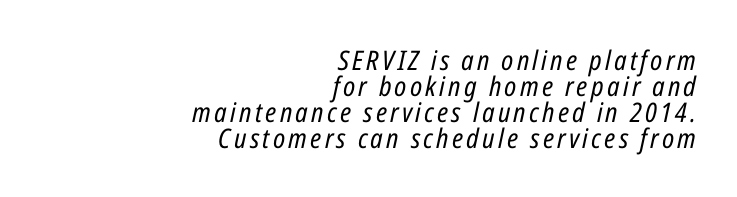
{"italic": "yes", "lean": "right", "slant_degrees": 12, "bold": "no", "underline": "no", "align": "right", "line_spacing": "tight", "line_spacing_ratio": 0.96, "glyph_px": 27}
